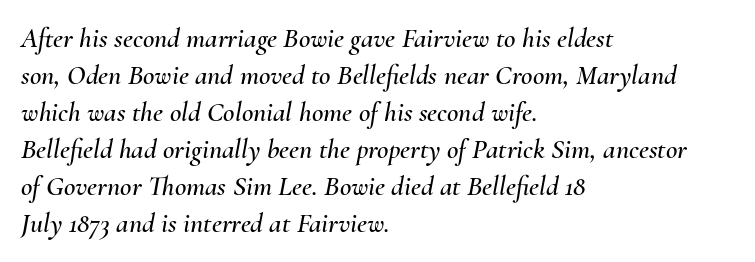
If you drew a line through each stem, it would be angled. The letters advance in unequal steps, a hallmark of proportional type. Any mark beneath the type? The region is blank. One-word summary of the alignment: left.
